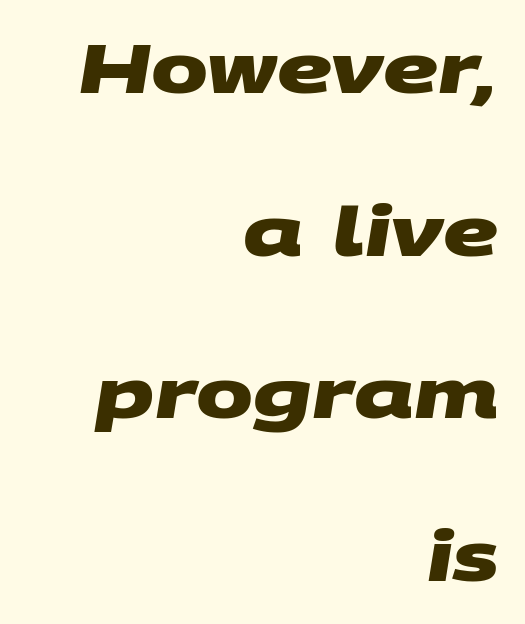
{"serif": "no", "bold": "yes", "weight": "heavy", "width": "wide", "stroke_contrast": "medium", "x_height": "large", "monospaced": "no", "underline": "no", "align": "right", "line_spacing": "loose", "line_spacing_ratio": 2.39, "letter_spacing": "normal", "letter_spacing_em": 0.0, "glyph_px": 68}
